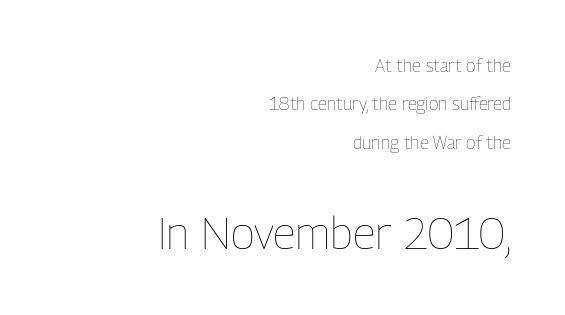
The composition opens small and finishes big. Horizontal alignment here is rightward, an uncommon choice for prose. Students, observe: this is what heavily led, spacious text looks like. The zone under the glyphs is completely vacant. Ink coverage per letter is moderate at most.
